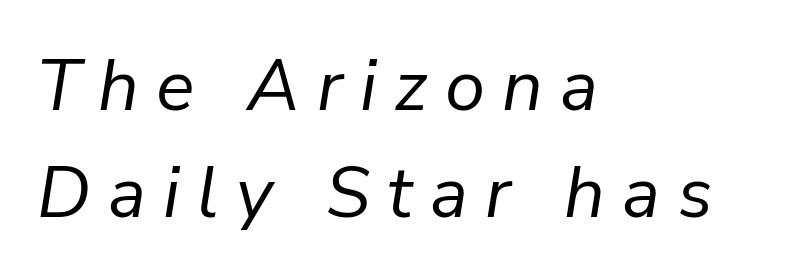
{"italic": "yes", "lean": "right", "slant_degrees": 9, "bold": "no", "weight": "regular", "width": "normal", "stroke_contrast": "low", "x_height": "medium", "monospaced": "no", "underline": "no", "align": "left", "line_spacing": "normal", "line_spacing_ratio": 1.48, "letter_spacing": "wide", "letter_spacing_em": 0.24, "glyph_px": 72}
